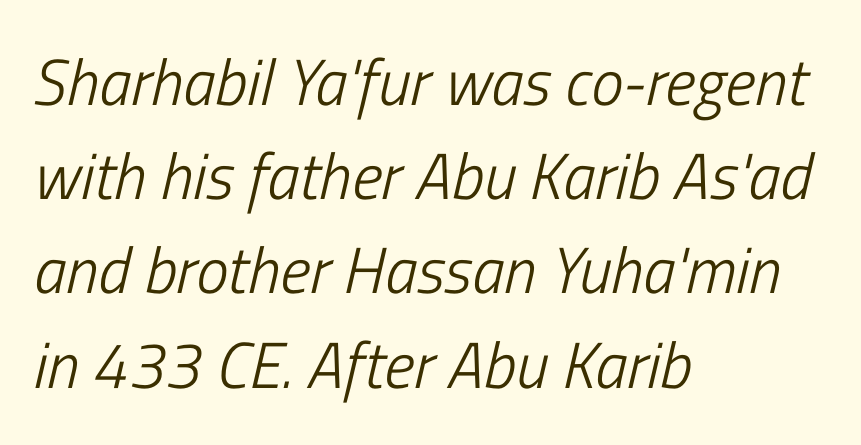
Q: Is the text bold? A: No.
Q: Is the text italic (slanted)? A: Yes, it leans right by about 13 degrees.
Q: Is the text underlined? A: No.
Q: How is the paragraph aligned? A: Left-aligned.
Q: Is the spacing between letters normal or unusually wide? A: Normal.
Q: Is the spacing between lines tight, normal or loose? A: Normal.
Q: Width (condensed, normal, or wide)? A: Condensed.
Q: Stroke contrast? A: Low.
Q: x-height? A: Medium.
Q: Monospaced? A: No.
